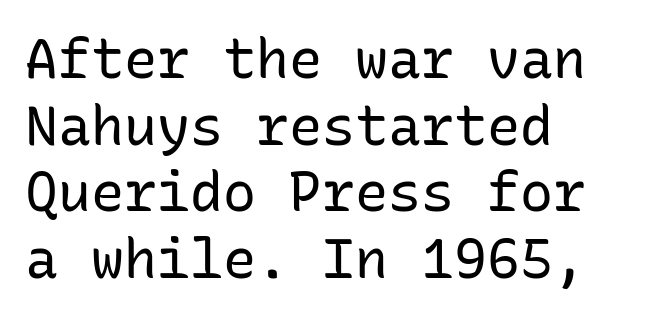
Q: Is the text bold? A: No.
Q: Is the text italic (slanted)? A: No, it is upright.
Q: Is the typeface a serif or a sans-serif typeface? A: Sans-serif.
Q: Is the text underlined? A: No.
Q: How is the paragraph aligned? A: Left-aligned.
Q: Is the spacing between letters normal or unusually wide? A: Normal.
Q: Width (condensed, normal, or wide)? A: Normal.
Q: Stroke contrast? A: Low.
Q: x-height? A: Medium.
Q: Monospaced? A: Yes.
